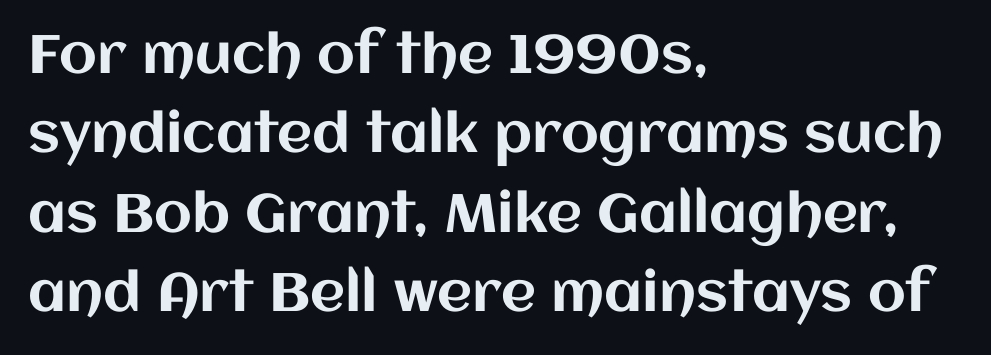
The image shows 54 px text type, upright; set left-aligned, normal line spacing (1.47x), normal letter spacing, not underlined; medium stroke contrast and a large x-height.
